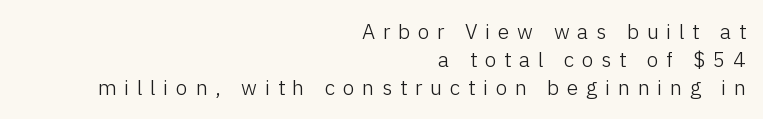
Q: Is the text bold? A: No.
Q: Is the text italic (slanted)? A: No, it is upright.
Q: Is the text underlined? A: No.
Q: How is the paragraph aligned? A: Right-aligned.
Q: Is the spacing between letters normal or unusually wide? A: Unusually wide.
Q: Is the spacing between lines tight, normal or loose? A: Normal.
